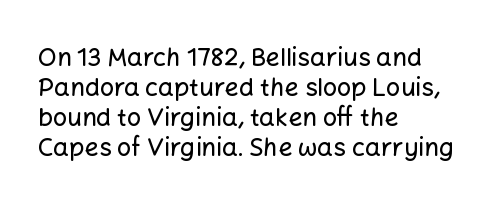
Italic? Not at all — the glyphs are vertical. Only glyphs here, with clear space below each row. Does the copy run flush right? No — it runs flush left. The letters sit at their default tracking, neither squeezed nor spread.
